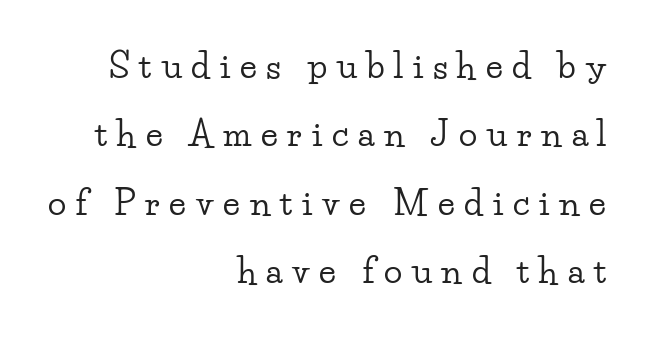
Q: Is the text italic (slanted)? A: No, it is upright.
Q: Is the typeface a serif or a sans-serif typeface? A: Serif.
Q: Is the text underlined? A: No.
Q: How is the paragraph aligned? A: Right-aligned.
Q: Is the spacing between letters normal or unusually wide? A: Unusually wide.
Q: Is the spacing between lines tight, normal or loose? A: Loose.
Q: Width (condensed, normal, or wide)? A: Wide.
Q: Stroke contrast? A: Low.
Q: x-height? A: Small.
Q: Monospaced? A: No.
